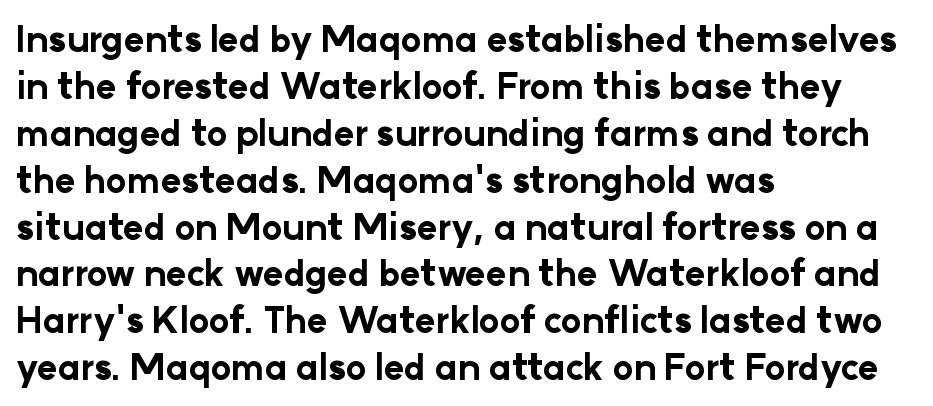
Q: Is the text bold? A: Yes.
Q: Is the text italic (slanted)? A: No, it is upright.
Q: Is the typeface a serif or a sans-serif typeface? A: Sans-serif.
Q: Is the text underlined? A: No.
Q: How is the paragraph aligned? A: Left-aligned.
Q: Is the spacing between letters normal or unusually wide? A: Normal.
Q: Is the spacing between lines tight, normal or loose? A: Normal.
Q: Width (condensed, normal, or wide)? A: Normal.
Q: Stroke contrast? A: Low.
Q: x-height? A: Medium.
Q: Monospaced? A: No.
